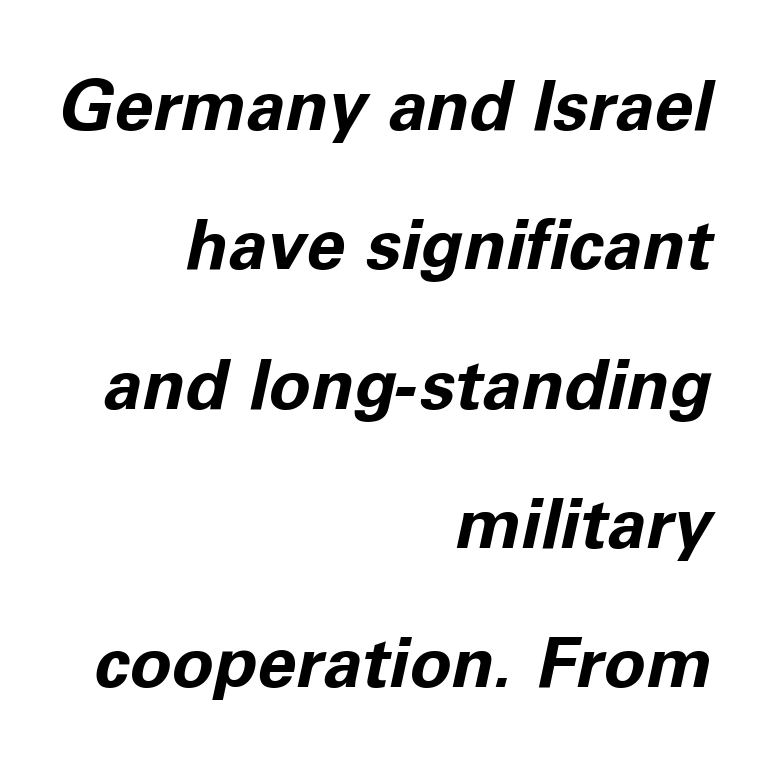
As a designer I'd log this as weight 700, bold. Is this a fixed-width face? No — the glyphs have proportional, varying widths. Glance below the letters and you will spot only blank space. This sample uses an oblique cut, with every glyph tilted off the vertical.
